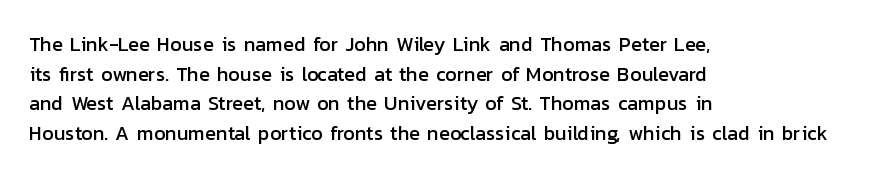
Q: Is the text italic (slanted)? A: No, it is upright.
Q: Is the text underlined? A: No.
Q: How is the paragraph aligned? A: Left-aligned.
Q: Is the spacing between letters normal or unusually wide? A: Normal.
Q: Is the spacing between lines tight, normal or loose? A: Normal.
